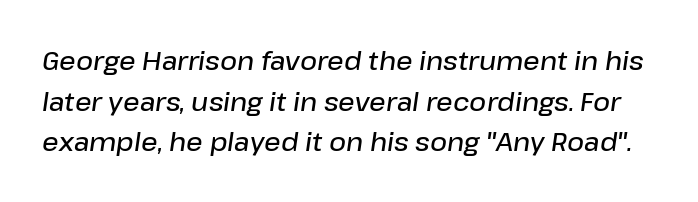
Emphasis by weight is partial: semibold. Unmarked baselines from the first word to the last. The lettering tilts uniformly, giving the passage an italic look. The lines sit at an ordinary, default distance from one another. Standard letterfit; no display-style spreading of the glyphs.
